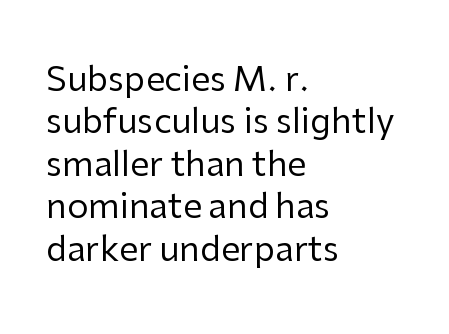
The image shows 34 px regular-weight sans-serif type, upright; set left-aligned, normal line spacing (1.25x), normal letter spacing, not underlined; low stroke contrast and a medium x-height.
